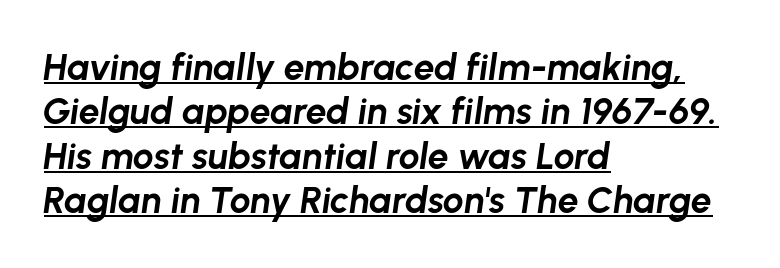
The image shows 37 px bold type, italic (leaning right); set left-aligned, line spacing 1.2x, normal letter spacing, underlined; low stroke contrast and a medium x-height.
